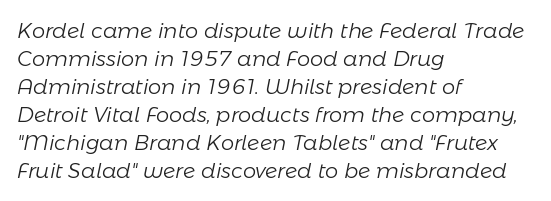
The image shows 21 px text type, italic (leaning right); set left-aligned, normal line spacing (1.33x), normal letter spacing, not underlined.
